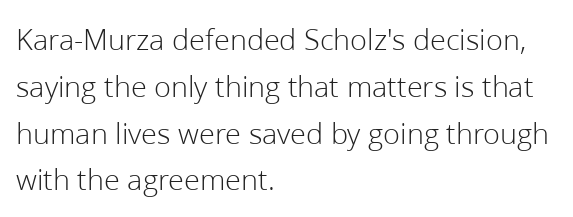
Unlike italic type, these characters show no tilt at all. Evenly set lines give the paragraph a standard silhouette. The space beneath each line is pristine and unruled. Here the designer chose a conventional face with non-uniform glyph widths. On a weight scale, this lands at 450 or below. Standard letterfit; no display-style spreading of the glyphs.
